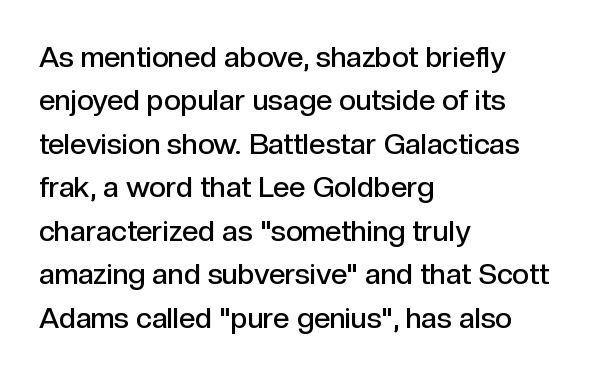
{"serif": "no", "italic": "no", "bold": "semi", "weight": "semibold", "width": "normal", "x_height": "medium", "monospaced": "no", "underline": "no", "align": "left", "line_spacing": "normal", "line_spacing_ratio": 1.5, "letter_spacing": "normal", "letter_spacing_em": 0.0, "glyph_px": 29}
